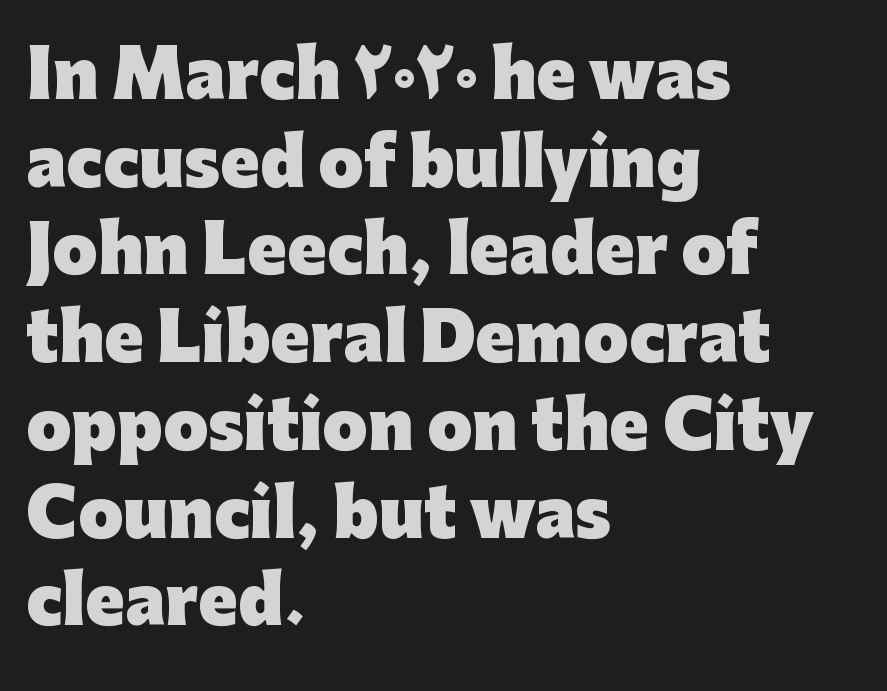
The image shows 65 px heavy sans-serif type, upright; set left-aligned, normal line spacing (1.35x), normal letter spacing, not underlined; low stroke contrast and a medium x-height.
